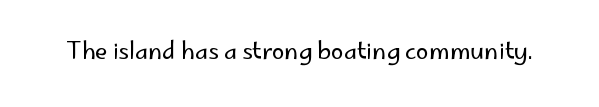
The type is set solid horizontally, with unmodified tracking. Words float on clear page, feet unadorned. A quiet, ordinary-to-light weight characterises the typeface. The type sits square on the baseline with zero lean.
